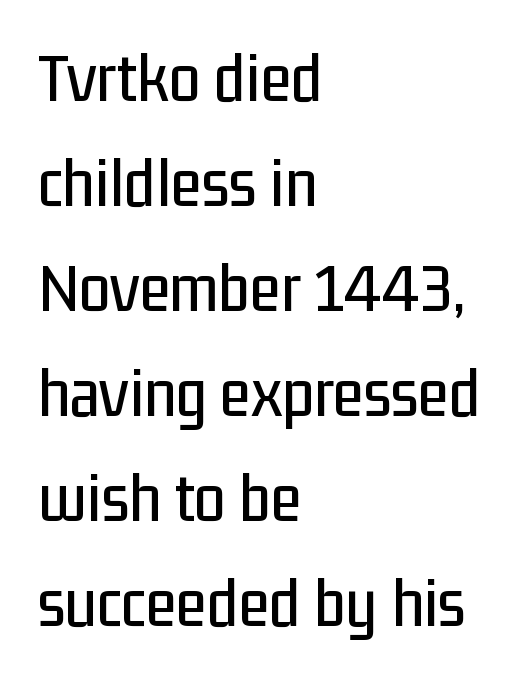
Q: Is the text italic (slanted)? A: No, it is upright.
Q: Is the typeface a serif or a sans-serif typeface? A: Sans-serif.
Q: Is the text underlined? A: No.
Q: How is the paragraph aligned? A: Left-aligned.
Q: Is the spacing between letters normal or unusually wide? A: Normal.
Q: Is the spacing between lines tight, normal or loose? A: Normal.
Q: Width (condensed, normal, or wide)? A: Condensed.
Q: Stroke contrast? A: Low.
Q: x-height? A: Medium.
Q: Monospaced? A: No.
